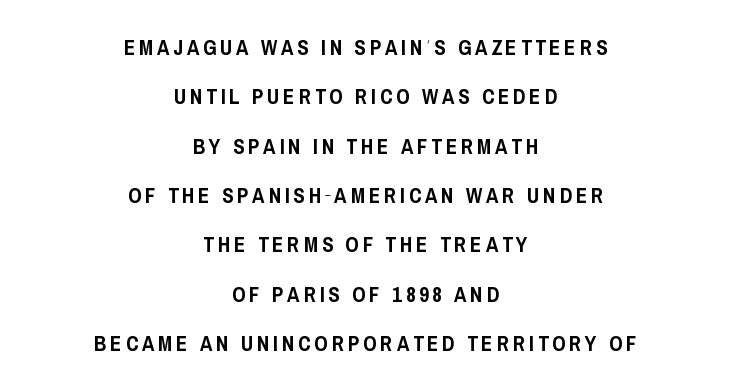
{"italic": "no", "underline": "no", "align": "center", "line_spacing": "loose", "line_spacing_ratio": 2.35, "glyph_px": 21}
